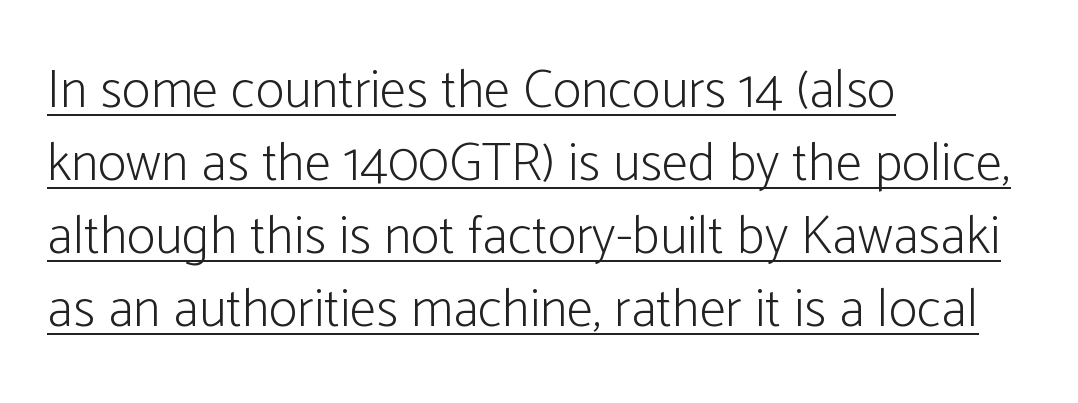
The image shows 54 px light, condensed sans-serif type, upright; set left-aligned, normal line spacing (1.35x), normal letter spacing, underlined; low stroke contrast and a medium x-height.
